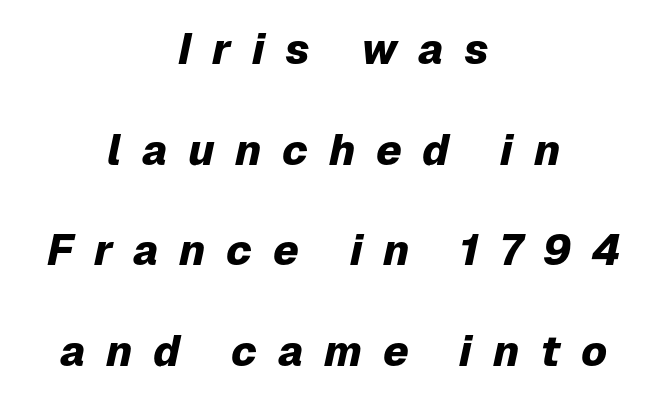
A typesetter would call this proportional, since set widths differ per character. There's an unmistakable incline to the writing here. The block of text is sparse from top to bottom, with ample space between rows. Spacing between characters has been opened up far beyond the box default. A full-strength bold gives these letters their thick strokes.
